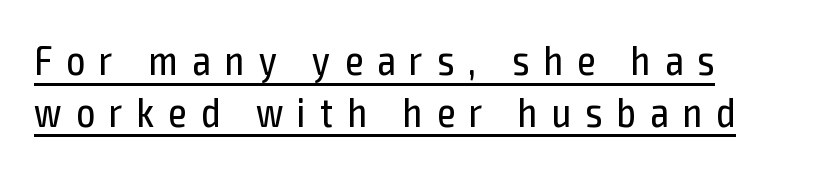
Do the characters align in a grid? No, the font is proportional. You can tell from the bare stems that sans-serif type was used. Each stroke keeps to a modest, everyday thickness or less. The letters stand straight up with perfectly vertical stems. The horizontal fit of the characters is loose and conspicuously gappy. You can see a thin bar hugging the bottom of the glyphs.
